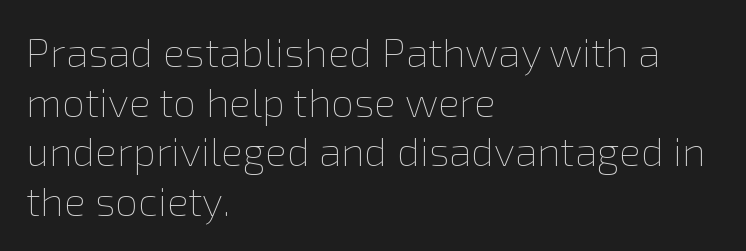
Ink coverage per letter is moderate at most. Does the lettering tilt? It doesn't — this is upright. A clean baseline with only descenders dipping below it. Proportional: the letters do not fall into vertical columns. The rendering anchors every line to the left-hand side. You could call the tracking neutral — neither tight nor loose.
